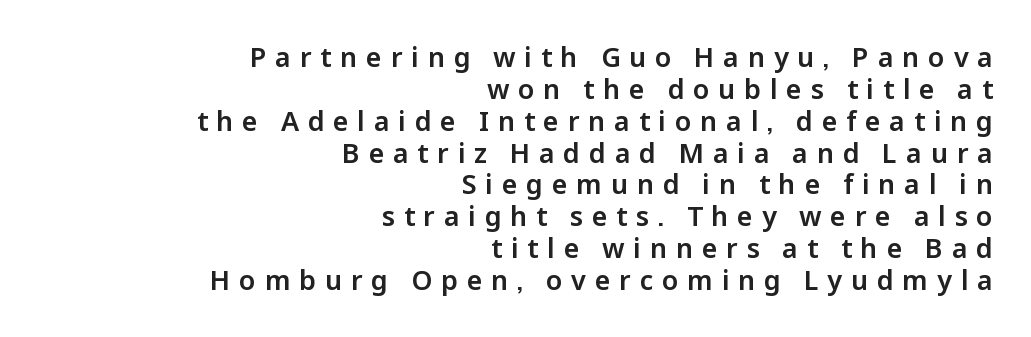
Short note: letters widely spaced. The compositor pushed each line to the right boundary. Unmarked baselines from the first word to the last. Does the lettering tilt? It doesn't — this is upright.
